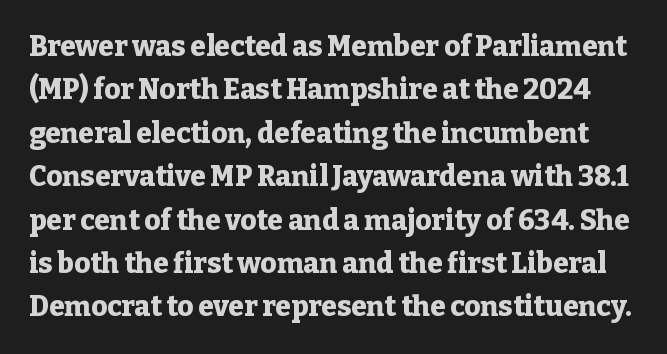
Tracking here is standard; glyphs follow each other at the usual distance. The rows are spaced the way most documents space them. Decoration check: the copy has no underline. The passage shown is typed in a proportional face where columns would drift.
